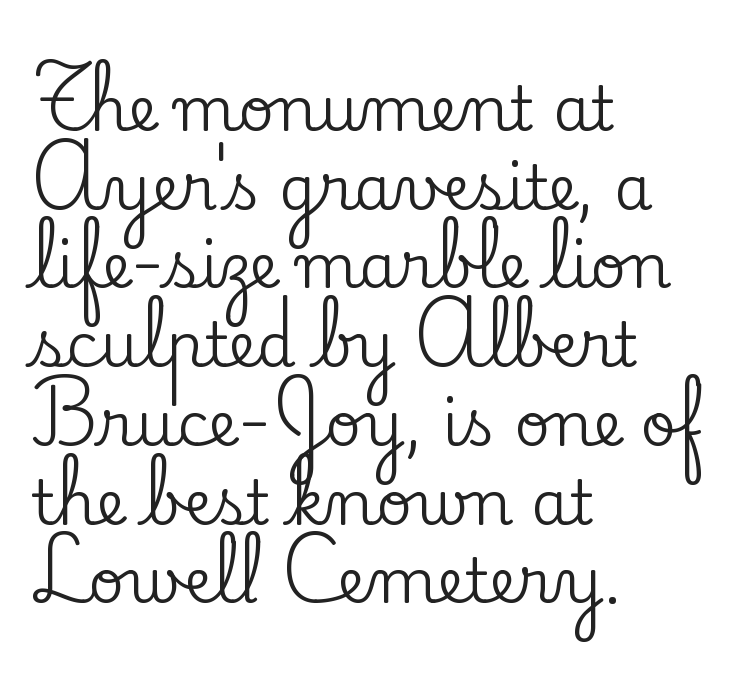
{"serif": "yes", "italic": "no", "width": "normal", "stroke_contrast": "low", "x_height": "small", "monospaced": "no", "underline": "no", "align": "left", "line_spacing": "normal", "line_spacing_ratio": 1.27, "letter_spacing": "normal", "letter_spacing_em": 0.0, "glyph_px": 62}
